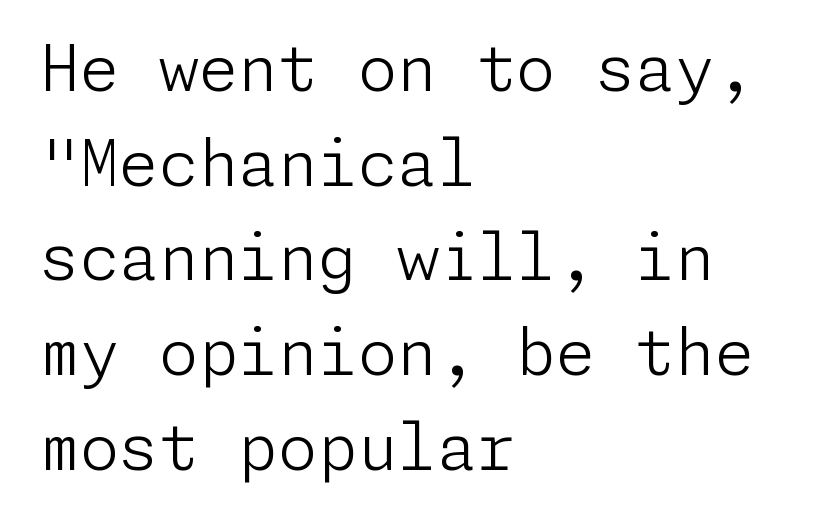
Q: Is the text bold? A: No.
Q: Is the text italic (slanted)? A: No, it is upright.
Q: Is the typeface a serif or a sans-serif typeface? A: Sans-serif.
Q: Is the text underlined? A: No.
Q: How is the paragraph aligned? A: Left-aligned.
Q: Is the spacing between letters normal or unusually wide? A: Normal.
Q: Is the spacing between lines tight, normal or loose? A: Normal.
Q: Width (condensed, normal, or wide)? A: Normal.
Q: Stroke contrast? A: Low.
Q: x-height? A: Medium.
